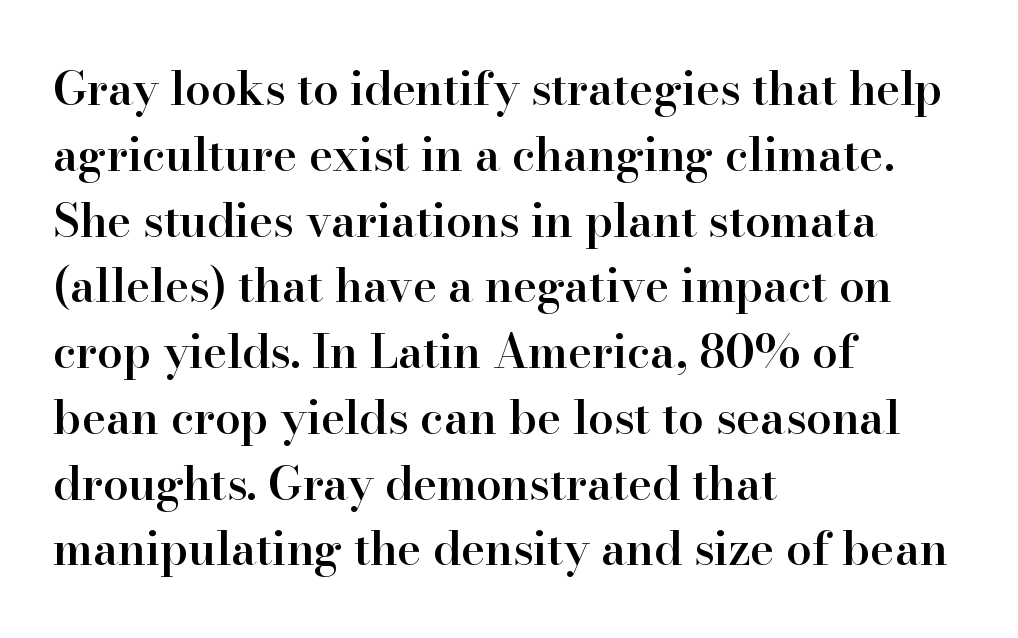
The image shows 46 px semibold serif type, upright; set left-aligned, normal line spacing (1.43x), normal letter spacing, not underlined; high stroke contrast and a small x-height.
